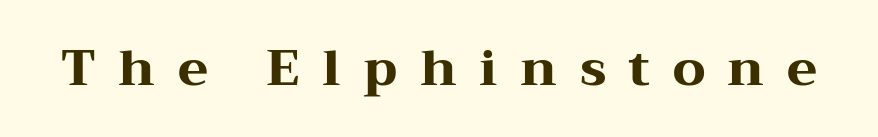
Q: Is the text bold? A: Yes.
Q: Is the text italic (slanted)? A: No, it is upright.
Q: Is the typeface a serif or a sans-serif typeface? A: Serif.
Q: Is the text underlined? A: No.
Q: Is the spacing between letters normal or unusually wide? A: Unusually wide.
Q: Width (condensed, normal, or wide)? A: Wide.
Q: Stroke contrast? A: Medium.
Q: x-height? A: Medium.
Q: Monospaced? A: No.
